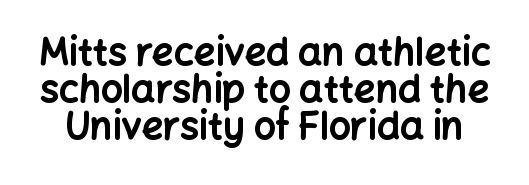
The image shows 38 px bold sans-serif type, upright; set tight line spacing (0.98x), normal letter spacing, not underlined; low stroke contrast and a medium x-height.
